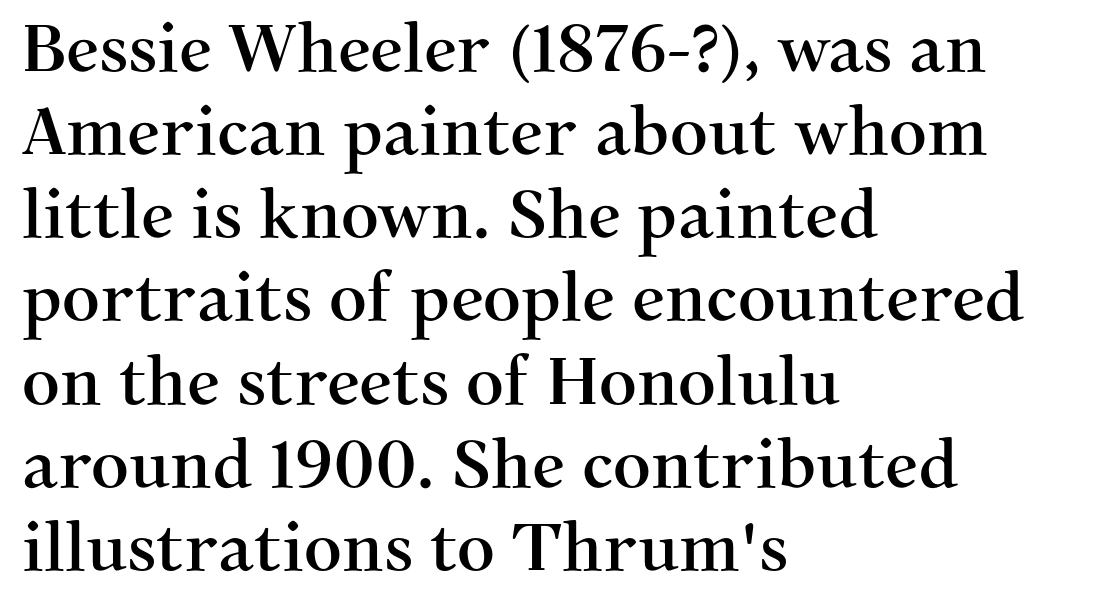
Q: Is the text italic (slanted)? A: No, it is upright.
Q: Is the typeface a serif or a sans-serif typeface? A: Serif.
Q: Is the text underlined? A: No.
Q: How is the paragraph aligned? A: Left-aligned.
Q: Is the spacing between letters normal or unusually wide? A: Normal.
Q: Is the spacing between lines tight, normal or loose? A: Normal.
Q: Width (condensed, normal, or wide)? A: Normal.
Q: Stroke contrast? A: Medium.
Q: x-height? A: Medium.
Q: Monospaced? A: No.
